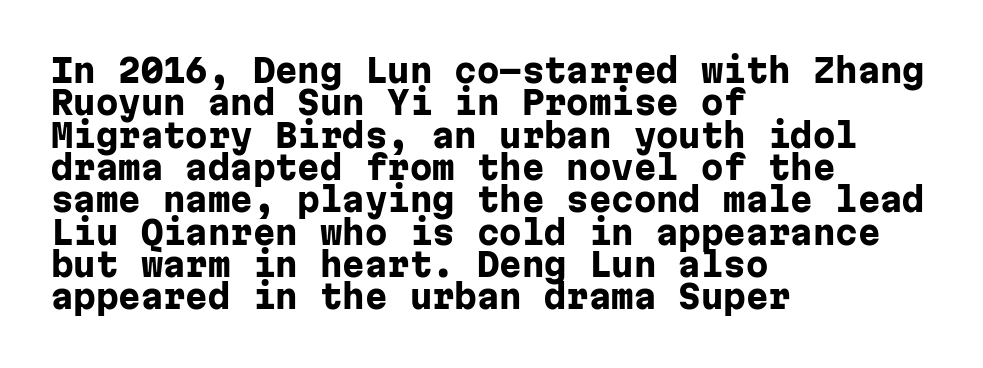
The image shows 32 px heavy sans-serif type, upright, monospaced; set left-aligned, tight line spacing (1.01x), normal letter spacing, not underlined; low stroke contrast and a medium x-height.
